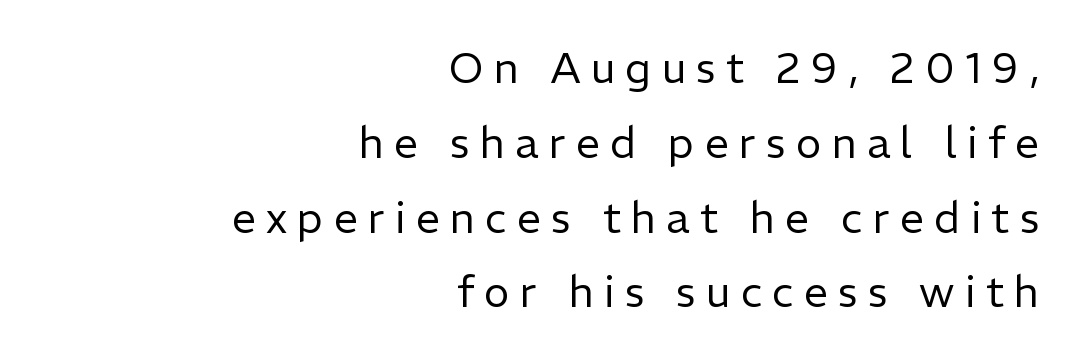
Line ends are locked; line starts wander. The passage shown is typed in a proportional face where columns would drift. On a weight scale, this lands at 450 or below. Classification — sans serif. How are the letters spaced? Widely, with obvious added tracking. The string is rendered with underlining switched off.
